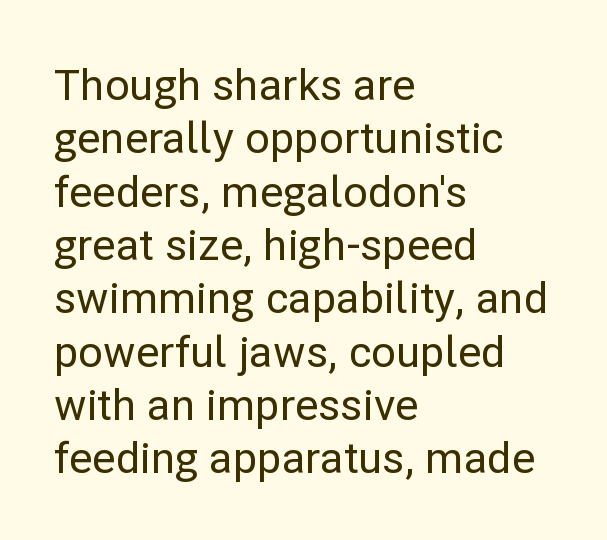
{"serif": "no", "italic": "no", "width": "normal", "stroke_contrast": "low", "x_height": "medium", "monospaced": "no", "underline": "no", "align": "left", "line_spacing_ratio": 1.24, "letter_spacing": "normal", "letter_spacing_em": 0.0, "glyph_px": 43}
